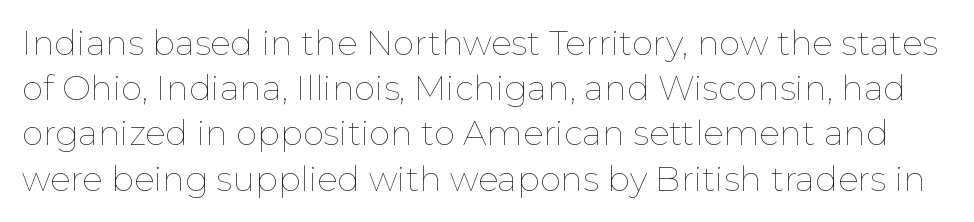
Q: Is the text bold? A: No.
Q: Is the text italic (slanted)? A: No, it is upright.
Q: Is the text underlined? A: No.
Q: Is the spacing between letters normal or unusually wide? A: Normal.
Q: Is the spacing between lines tight, normal or loose? A: Normal.
Q: Width (condensed, normal, or wide)? A: Normal.
Q: Stroke contrast? A: Low.
Q: x-height? A: Medium.
Q: Monospaced? A: No.
